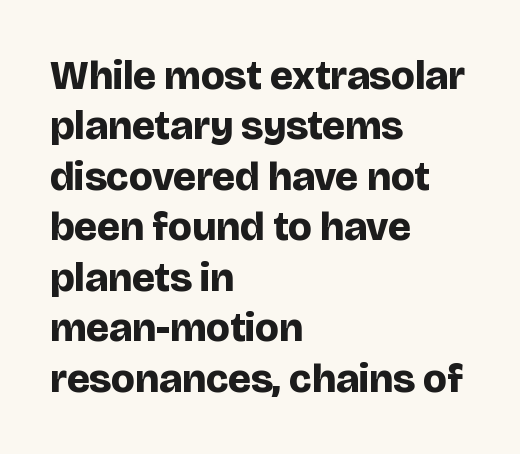
The image shows 41 px bold sans-serif type, upright; set left-aligned, line spacing 1.23x, normal letter spacing, not underlined; low stroke contrast and a large x-height.
